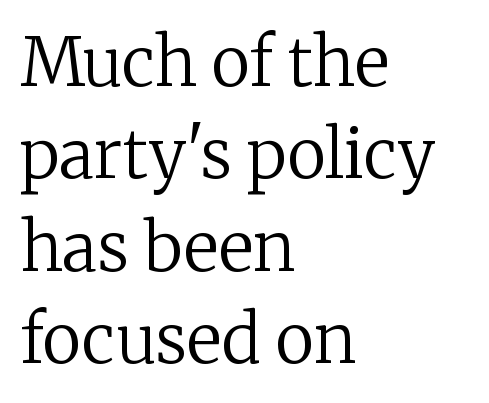
Typeset ragged right — the left edge is the straight one. The space beneath each line is pristine and unruled. The typeface has the unassuming heft of standard copy or less. In terms of letterspacing, this is plain default setting. Designer's note — italics off, roman on. Serifs: yes, visible at the terminals of the letterforms.
